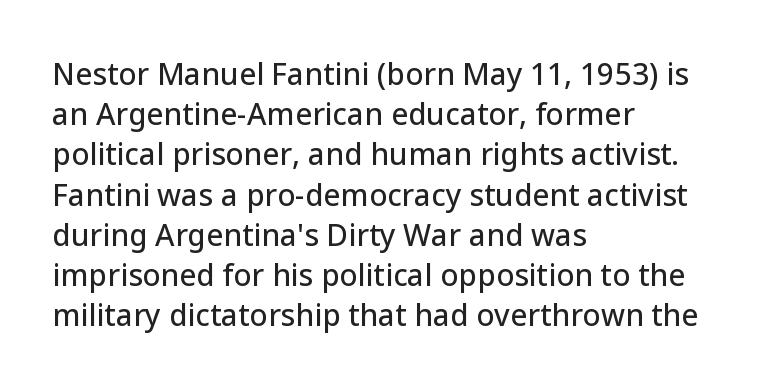
The image shows 30 px sans-serif type, upright; set left-aligned, normal line spacing (1.34x), normal letter spacing, not underlined; low stroke contrast and a medium x-height.
